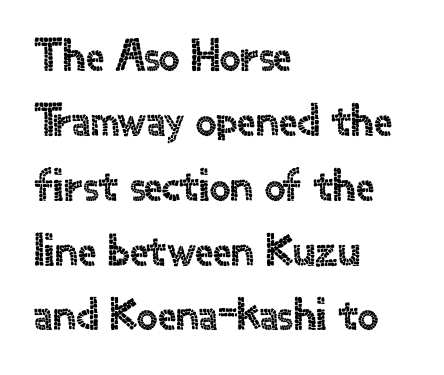
The image shows 46 px sans-serif type, upright; set left-aligned, normal line spacing (1.41x), normal letter spacing, not underlined; a small x-height.
